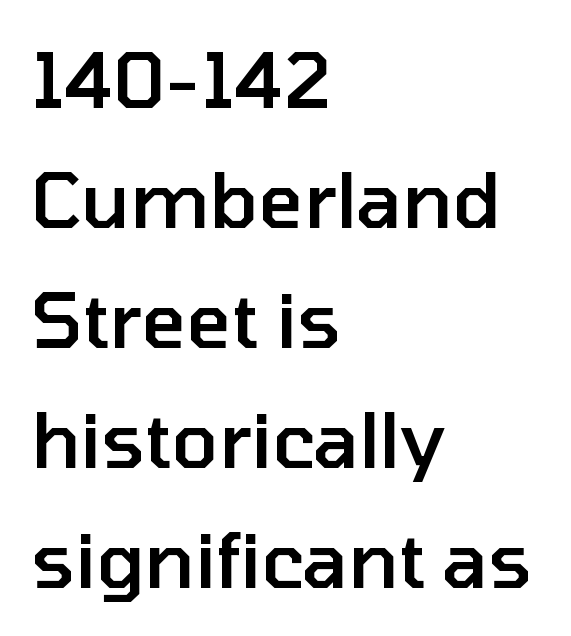
Q: Is the text bold? A: Semi-bold.
Q: Is the text italic (slanted)? A: No, it is upright.
Q: Is the typeface a serif or a sans-serif typeface? A: Sans-serif.
Q: Is the text underlined? A: No.
Q: How is the paragraph aligned? A: Left-aligned.
Q: Is the spacing between letters normal or unusually wide? A: Normal.
Q: Is the spacing between lines tight, normal or loose? A: Normal.
Q: Width (condensed, normal, or wide)? A: Normal.
Q: Stroke contrast? A: Low.
Q: x-height? A: Medium.
Q: Monospaced? A: No.
